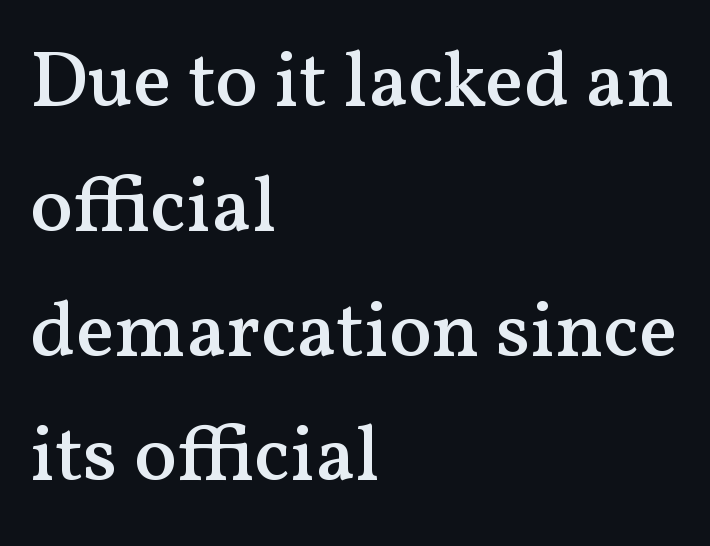
{"serif": "yes", "italic": "no", "bold": "semi", "weight": "semibold", "width": "normal", "stroke_contrast": "medium", "x_height": "medium", "monospaced": "no", "underline": "no", "align": "left", "line_spacing": "normal", "line_spacing_ratio": 1.58, "letter_spacing": "normal", "letter_spacing_em": 0.0, "glyph_px": 79}
